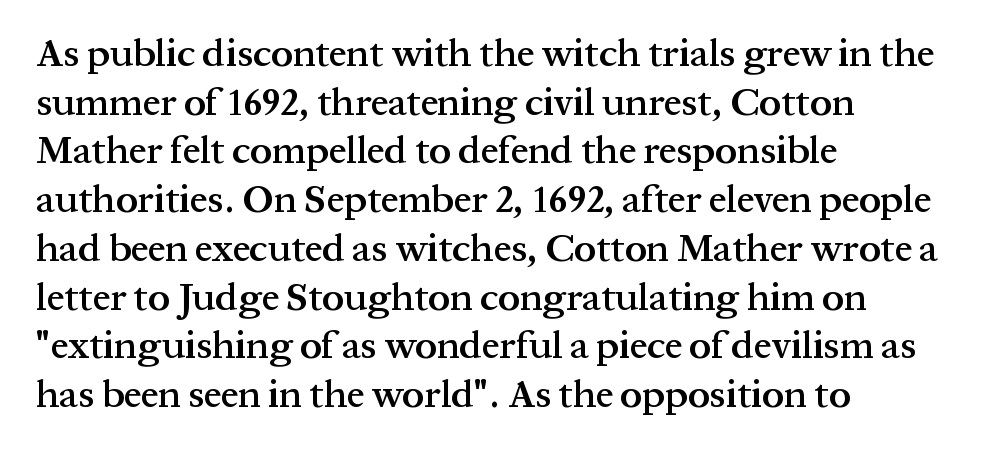
{"serif": "yes", "italic": "no", "bold": "semi", "weight": "semibold", "width": "normal", "stroke_contrast": "medium", "x_height": "medium", "monospaced": "no", "underline": "no", "align": "left", "line_spacing": "normal", "line_spacing_ratio": 1.25, "letter_spacing": "normal", "letter_spacing_em": 0.0, "glyph_px": 39}
